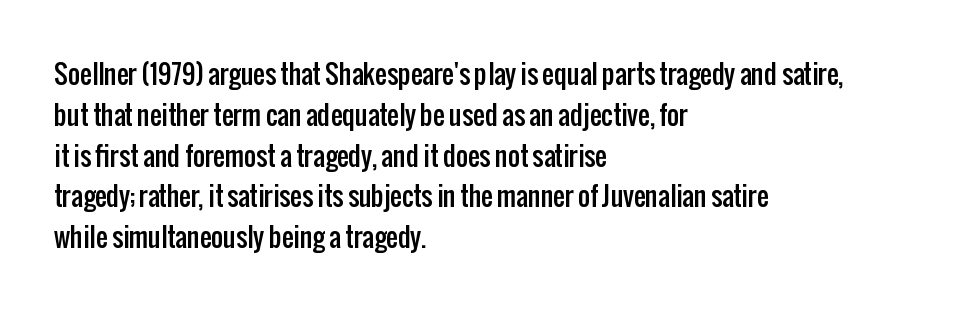
Q: Is the text italic (slanted)? A: No, it is upright.
Q: Is the text underlined? A: No.
Q: How is the paragraph aligned? A: Left-aligned.
Q: Is the spacing between letters normal or unusually wide? A: Normal.
Q: Is the spacing between lines tight, normal or loose? A: Normal.
